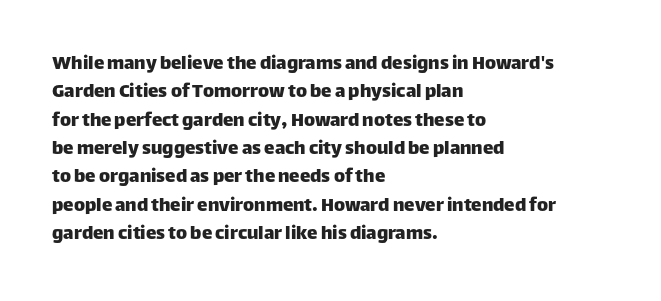
Q: Is the text italic (slanted)? A: No, it is upright.
Q: Is the text underlined? A: No.
Q: How is the paragraph aligned? A: Left-aligned.
Q: Is the spacing between letters normal or unusually wide? A: Normal.
Q: Is the spacing between lines tight, normal or loose? A: Normal.
